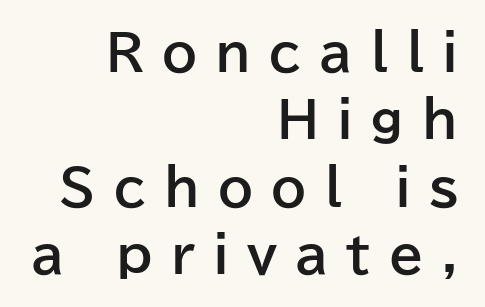
This sample keeps an unexceptional amount of space between lines. Look at the stroke-to-counter ratio: heavy, a bold. Letters rest on an invisible, unmarked baseline. Looks like regular typesetting: each glyph gets only the width it needs.
